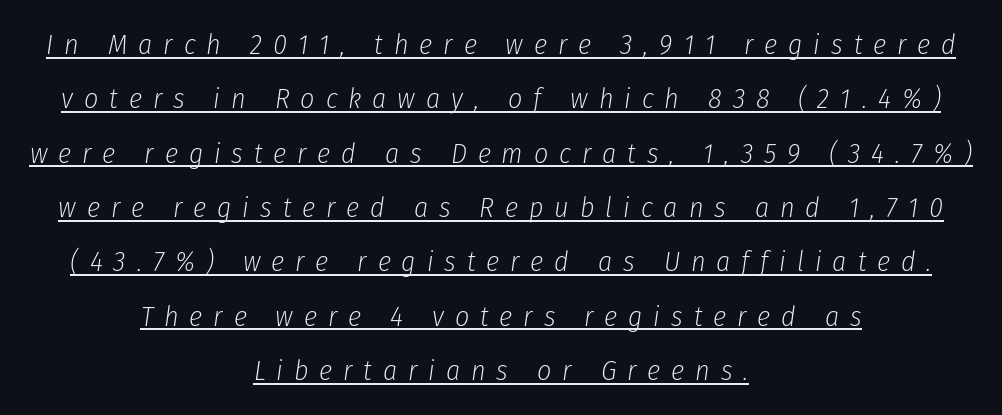
{"italic": "yes", "lean": "right", "slant_degrees": 8, "bold": "no", "weight": "light", "width": "condensed", "stroke_contrast": "low", "x_height": "medium", "monospaced": "no", "underline": "yes", "align": "center", "line_spacing": "loose", "line_spacing_ratio": 1.94, "letter_spacing": "wide", "letter_spacing_em": 0.39, "glyph_px": 28}
